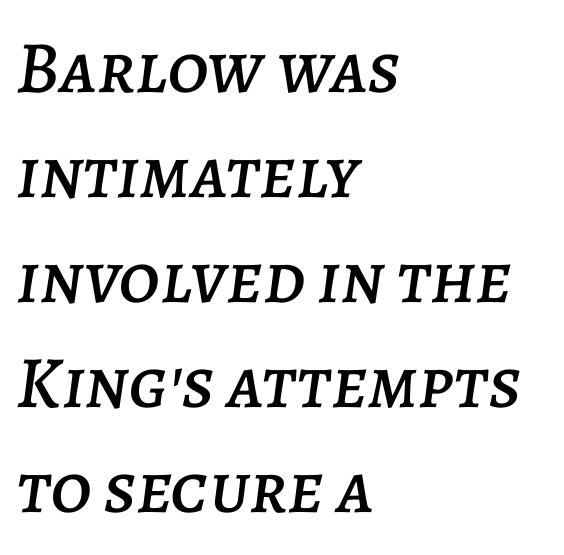
The image shows 74 px text type, italic (leaning right); set left-aligned, normal line spacing (1.42x), normal letter spacing, not underlined; low stroke contrast and a large x-height.
